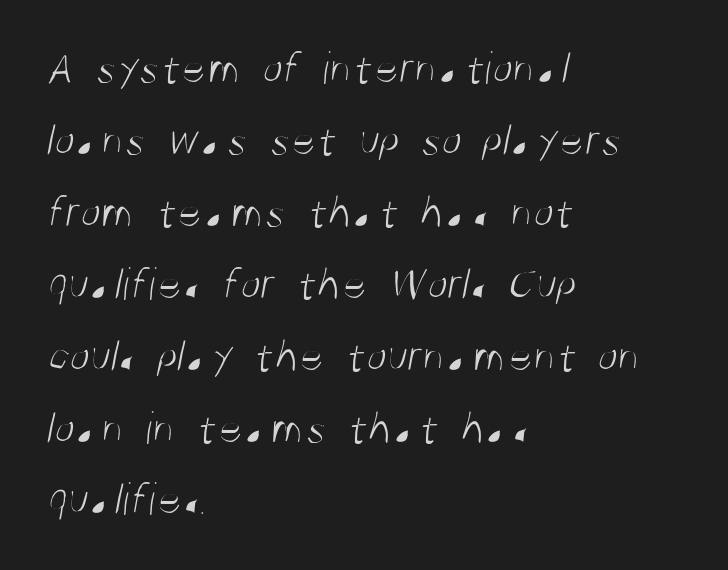
Q: Is the text bold? A: No.
Q: Is the typeface a serif or a sans-serif typeface? A: Sans-serif.
Q: Is the text underlined? A: No.
Q: How is the paragraph aligned? A: Left-aligned.
Q: Is the spacing between letters normal or unusually wide? A: Normal.
Q: Is the spacing between lines tight, normal or loose? A: Normal.
Q: Width (condensed, normal, or wide)? A: Condensed.
Q: Stroke contrast? A: Medium.
Q: x-height? A: Large.
Q: Monospaced? A: No.
